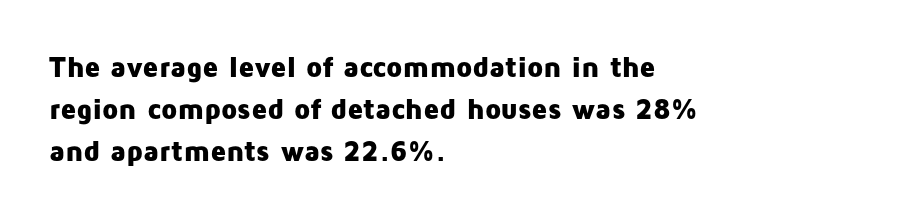
The image shows 29 px heavy sans-serif type, upright; set left-aligned, normal line spacing (1.45x), normal letter spacing, not underlined; low stroke contrast and a medium x-height.
